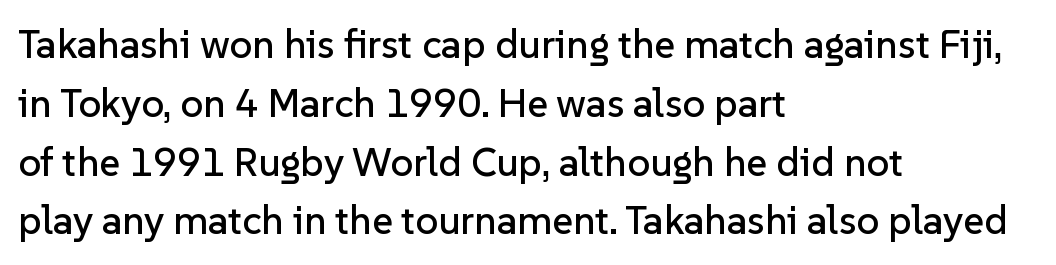
{"serif": "no", "italic": "no", "width": "normal", "stroke_contrast": "low", "x_height": "medium", "monospaced": "no", "underline": "no", "align": "left", "line_spacing": "normal", "line_spacing_ratio": 1.47, "letter_spacing": "normal", "letter_spacing_em": 0.0, "glyph_px": 40}
